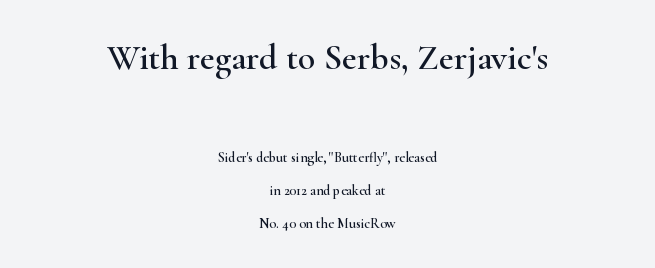
The paragraph has two soft edges and a firm central axis. What stands out about the letter spacing? Nothing — it is the standard amount. In terms of posture, this sample is upright. The words here are not underlined.
